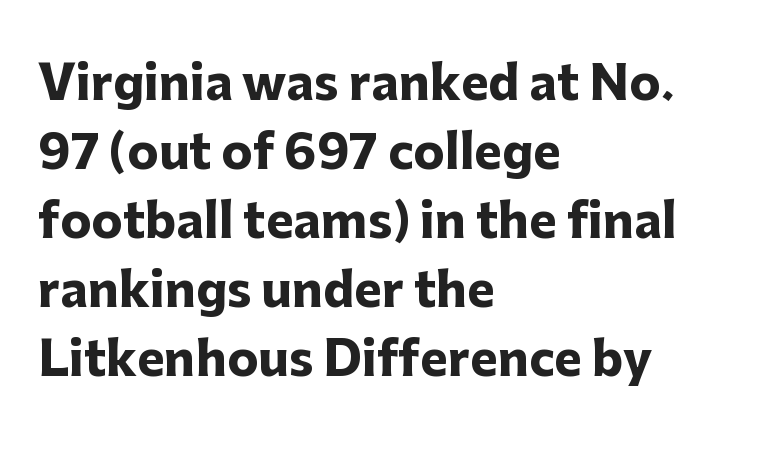
The image shows 47 px heavy sans-serif type, upright; set left-aligned, normal line spacing (1.47x), normal letter spacing, not underlined; low stroke contrast and a medium x-height.
